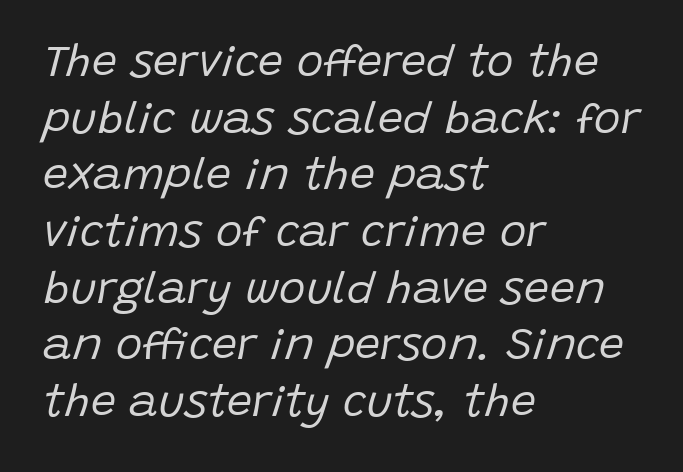
The image shows 45 px regular-weight type, italic (leaning right); set left-aligned, normal line spacing (1.26x), normal letter spacing, not underlined; low stroke contrast and a large x-height.
